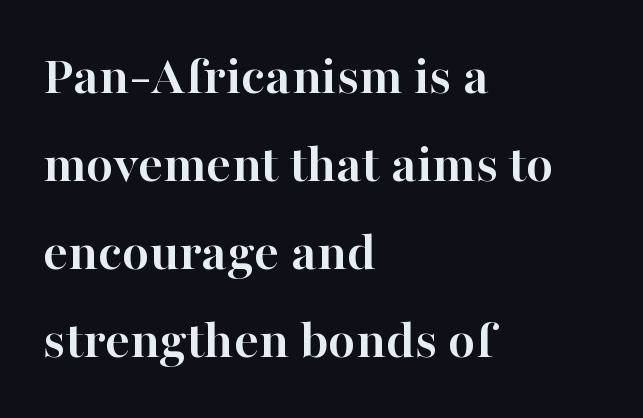
Q: Is the text bold? A: Yes.
Q: Is the text italic (slanted)? A: No, it is upright.
Q: Is the typeface a serif or a sans-serif typeface? A: Serif.
Q: Is the text underlined? A: No.
Q: How is the paragraph aligned? A: Left-aligned.
Q: Is the spacing between letters normal or unusually wide? A: Normal.
Q: Is the spacing between lines tight, normal or loose? A: Normal.
Q: Width (condensed, normal, or wide)? A: Normal.
Q: Stroke contrast? A: High.
Q: x-height? A: Medium.
Q: Monospaced? A: No.
